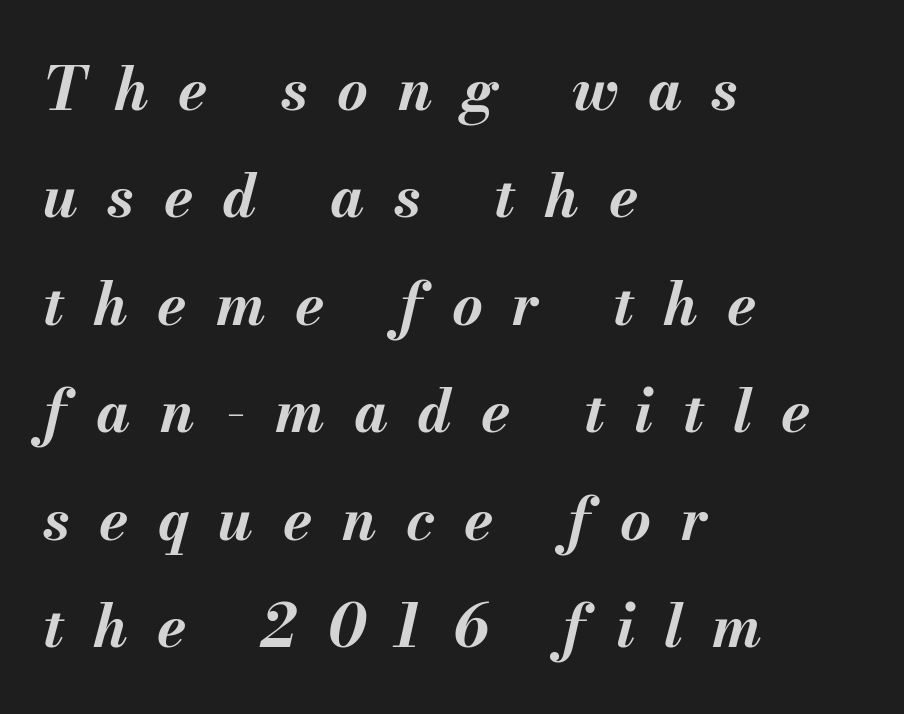
Descender tails drop into unmarked territory. Characters are canted at an angle relative to the baseline's perpendicular. Short note: letters widely spaced. Weight: bold. The letters advance in unequal steps, a hallmark of proportional type.
